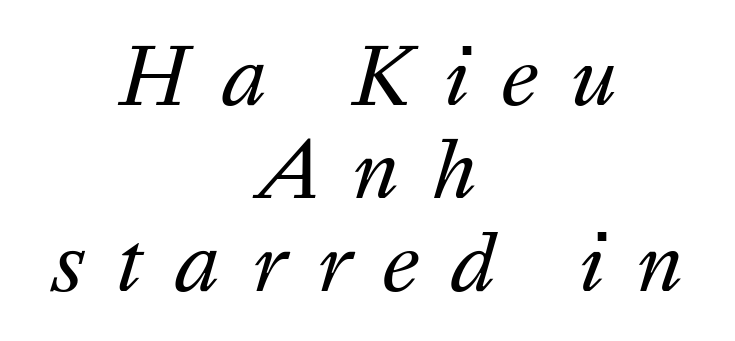
Q: Is the text bold? A: No.
Q: Is the text italic (slanted)? A: Yes, it leans right by about 16 degrees.
Q: Is the text underlined? A: No.
Q: How is the paragraph aligned? A: Centered.
Q: Is the spacing between letters normal or unusually wide? A: Unusually wide.
Q: Width (condensed, normal, or wide)? A: Normal.
Q: Stroke contrast? A: Medium.
Q: x-height? A: Medium.
Q: Monospaced? A: No.
